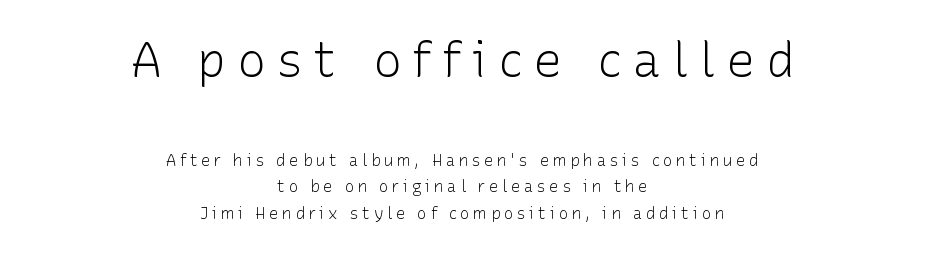
{"serif": "no", "italic": "no", "bold": "no", "weight": "light", "width": "normal", "stroke_contrast": "low", "x_height": "medium", "monospaced": "no", "underline": "no", "align": "center", "line_spacing": "normal", "line_spacing_ratio": 1.67, "letter_spacing": "wide", "letter_spacing_em": 0.22, "larger_block": "first", "size_ratio": 3.0, "glyph_px": 48}
